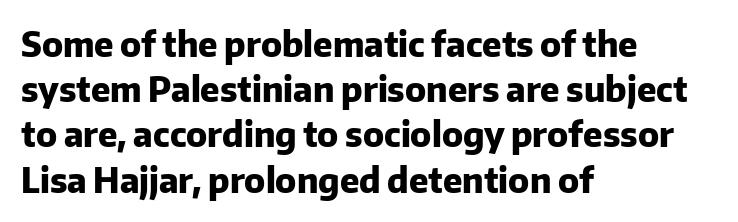
Q: Is the text bold? A: Yes.
Q: Is the text italic (slanted)? A: No, it is upright.
Q: Is the typeface a serif or a sans-serif typeface? A: Sans-serif.
Q: Is the text underlined? A: No.
Q: How is the paragraph aligned? A: Left-aligned.
Q: Is the spacing between letters normal or unusually wide? A: Normal.
Q: Is the spacing between lines tight, normal or loose? A: Normal.
Q: Width (condensed, normal, or wide)? A: Normal.
Q: Stroke contrast? A: Low.
Q: x-height? A: Medium.
Q: Monospaced? A: No.
